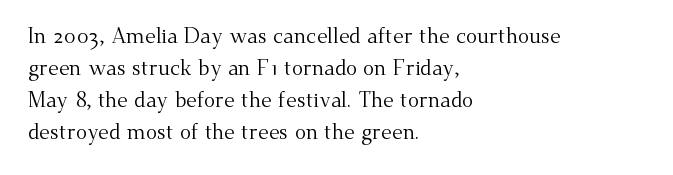
{"italic": "no", "bold": "no", "underline": "no", "align": "left", "line_spacing": "normal", "line_spacing_ratio": 1.53, "letter_spacing": "normal", "letter_spacing_em": 0.0, "glyph_px": 21}
